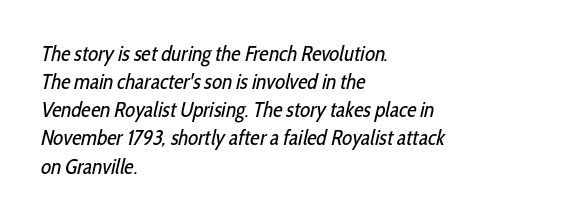
Default kerning and tracking; the words read as compact shapes. A normal amount of white space separates one row of letters from the next. Does the copy run flush right? No — it runs flush left. Plain, unruled lines of type.
